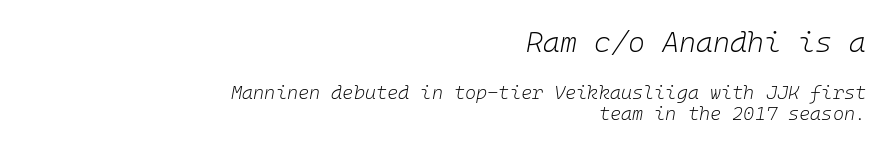
The lettering tilts uniformly, giving the passage an italic look. The space beneath each line is pristine and unruled. A student would notice the top passage is typeset larger than what follows. On a weight scale, this lands at 450 or below. The gaps between neighbouring characters are ordinary and unremarkable. All the whitespace from short lines collects on the left.
